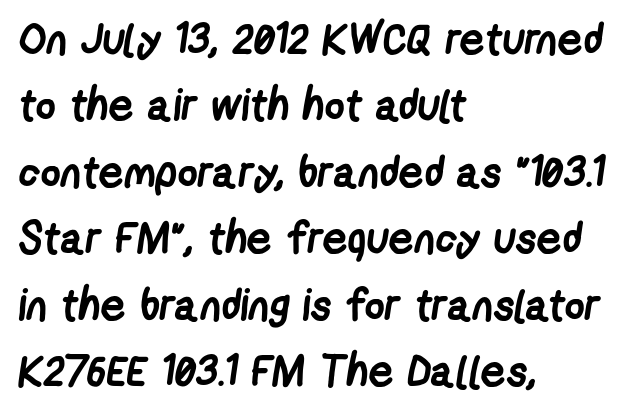
Q: Is the text bold? A: Yes.
Q: Is the typeface a serif or a sans-serif typeface? A: Sans-serif.
Q: Is the text underlined? A: No.
Q: How is the paragraph aligned? A: Left-aligned.
Q: Is the spacing between letters normal or unusually wide? A: Normal.
Q: Is the spacing between lines tight, normal or loose? A: Normal.
Q: Width (condensed, normal, or wide)? A: Condensed.
Q: Stroke contrast? A: Low.
Q: x-height? A: Medium.
Q: Monospaced? A: No.
